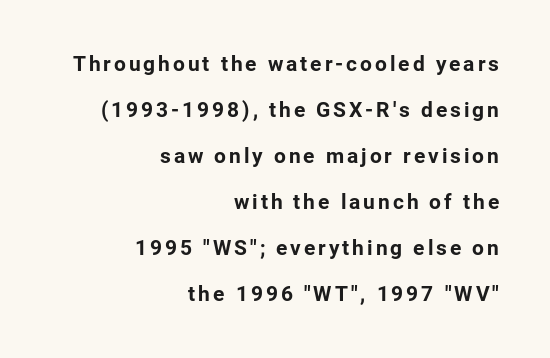
{"italic": "no", "bold": "yes", "underline": "no", "align": "right", "line_spacing": "loose", "line_spacing_ratio": 2.19, "glyph_px": 21}
